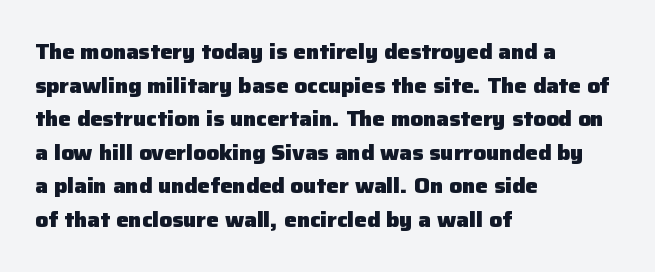
Q: Is the text bold? A: Yes.
Q: Is the text italic (slanted)? A: No, it is upright.
Q: Is the text underlined? A: No.
Q: How is the paragraph aligned? A: Left-aligned.
Q: Is the spacing between letters normal or unusually wide? A: Normal.
Q: Is the spacing between lines tight, normal or loose? A: Normal.
